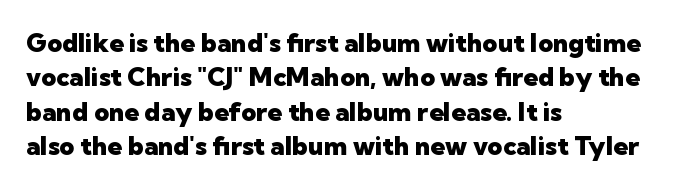
Words appear dense and cohesive because spacing is normal. Typeset ragged right — the left edge is the straight one. This sample keeps an unexceptional amount of space between lines. A clean baseline with only descenders dipping below it. Notice how thick the strokes are: this is what a full bold looks like. This is the regular roman posture of the typeface.
